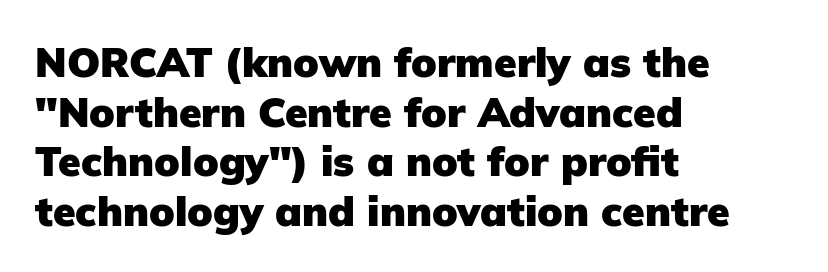
Q: Is the text bold? A: Yes.
Q: Is the text italic (slanted)? A: No, it is upright.
Q: Is the typeface a serif or a sans-serif typeface? A: Sans-serif.
Q: Is the text underlined? A: No.
Q: How is the paragraph aligned? A: Left-aligned.
Q: Is the spacing between letters normal or unusually wide? A: Normal.
Q: Width (condensed, normal, or wide)? A: Normal.
Q: Stroke contrast? A: Low.
Q: x-height? A: Medium.
Q: Monospaced? A: No.
